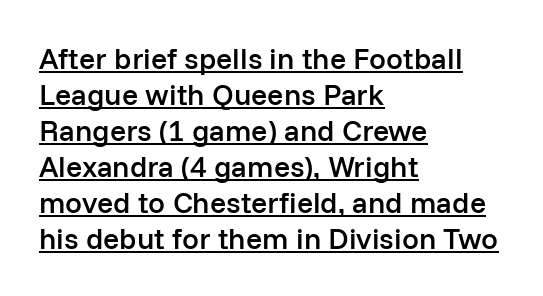
The image shows 30 px semibold sans-serif type, upright; set left-aligned, line spacing 1.2x, normal letter spacing, underlined; low stroke contrast and a medium x-height.
